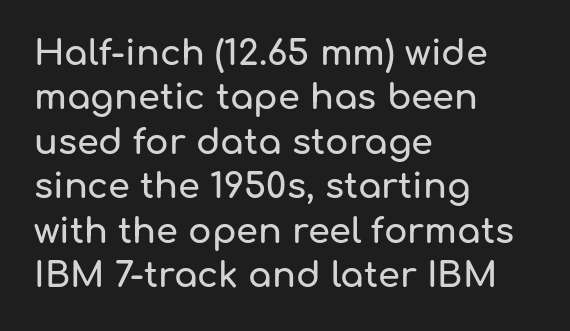
Q: Is the text italic (slanted)? A: No, it is upright.
Q: Is the typeface a serif or a sans-serif typeface? A: Sans-serif.
Q: Is the text underlined? A: No.
Q: How is the paragraph aligned? A: Left-aligned.
Q: Is the spacing between letters normal or unusually wide? A: Normal.
Q: Is the spacing between lines tight, normal or loose? A: Normal.
Q: Width (condensed, normal, or wide)? A: Normal.
Q: Stroke contrast? A: Low.
Q: x-height? A: Medium.
Q: Monospaced? A: No.
